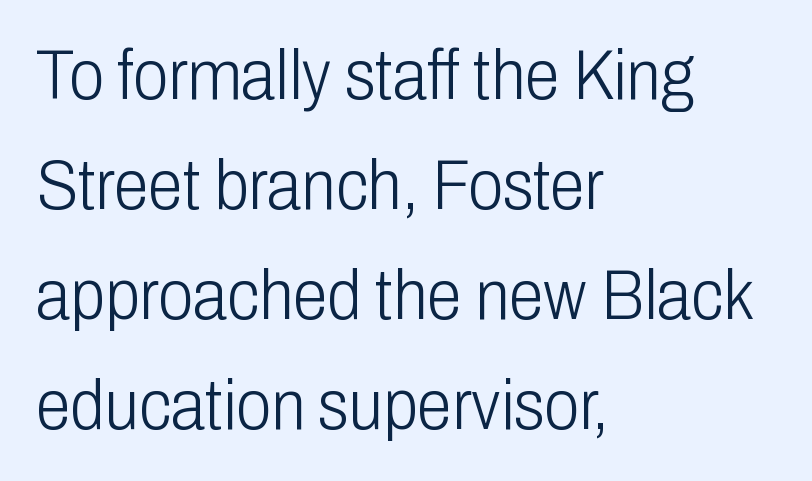
Notice how the stems are strictly vertical — no italics here. Is this a fixed-width face? No — the glyphs have proportional, varying widths. Reading down the block, your eye returns to a fixed left position each line. Words float on clear page, feet unadorned. The line-height multiplier appears to be the usual default. The gaps between neighbouring characters are ordinary and unremarkable.
